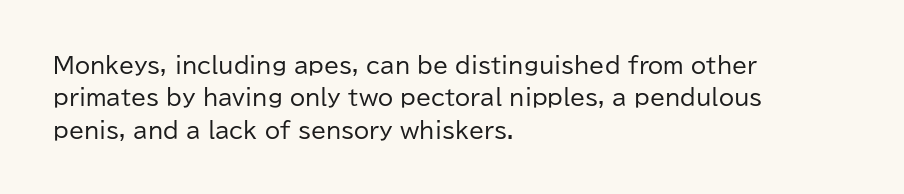
The image shows 22 px text type, upright; set left-aligned, normal line spacing (1.47x), normal letter spacing, not underlined.
